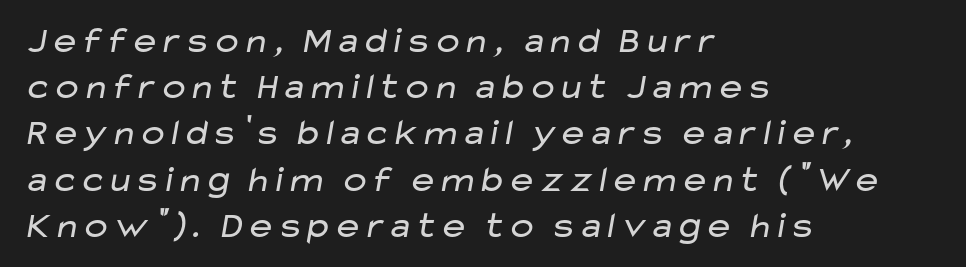
Q: Is the text bold? A: No.
Q: Is the typeface a serif or a sans-serif typeface? A: Sans-serif.
Q: Is the text underlined? A: No.
Q: How is the paragraph aligned? A: Left-aligned.
Q: Is the spacing between letters normal or unusually wide? A: Normal.
Q: Is the spacing between lines tight, normal or loose? A: Normal.
Q: Width (condensed, normal, or wide)? A: Wide.
Q: Stroke contrast? A: Low.
Q: x-height? A: Medium.
Q: Monospaced? A: No.
